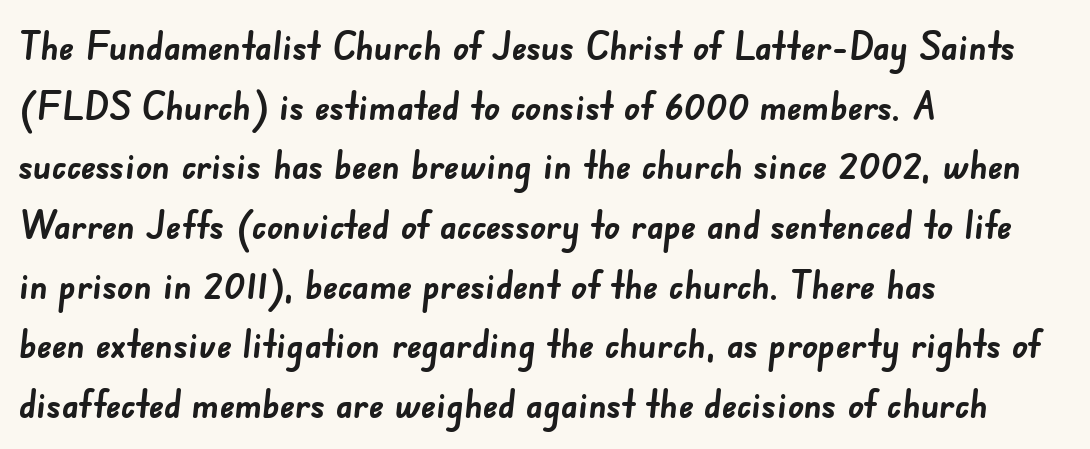
The image shows 39 px semibold sans-serif type; set left-aligned, normal line spacing (1.53x), normal letter spacing, not underlined; low stroke contrast and a small x-height.
